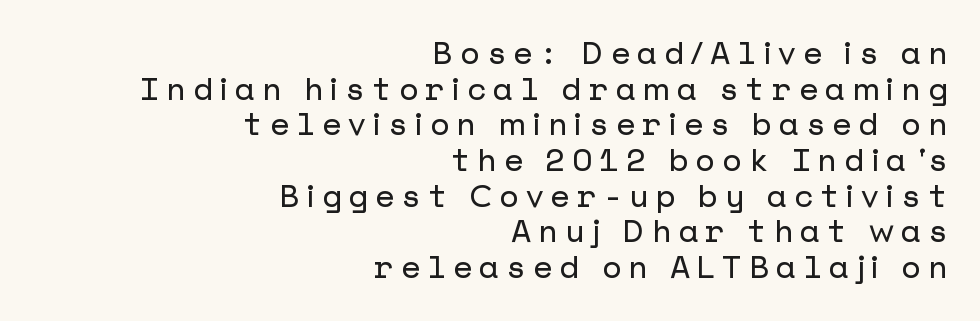
The face used here is a sans, in the tradition of grotesques and geometrics. A roman cut, with each character standing at attention. Honestly, the rows look squashed on top of each other. All the whitespace from short lines collects on the left. The passage shown has open, widely tracked lettering throughout.
